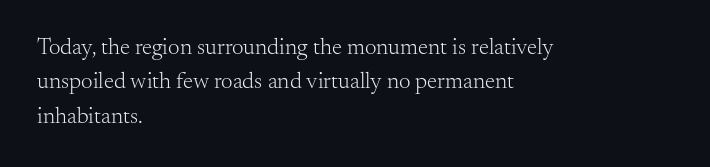
The image shows 23 px text type, upright; set left-aligned, normal line spacing (1.49x), normal letter spacing, not underlined.
